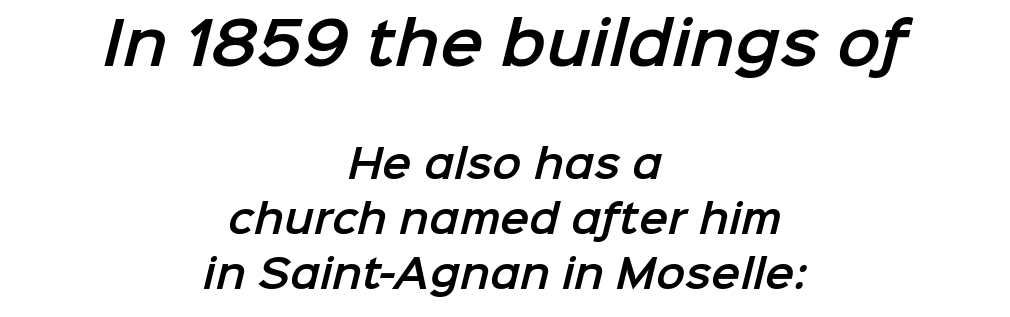
Q: Is the typeface a serif or a sans-serif typeface? A: Sans-serif.
Q: Is the text underlined? A: No.
Q: How is the paragraph aligned? A: Centered.
Q: Is the spacing between letters normal or unusually wide? A: Normal.
Q: Is the spacing between lines tight, normal or loose? A: Normal.
Q: Which block of text is set in a larger size, the first (top) or the second (bottom)? A: The first (top) one.
Q: Width (condensed, normal, or wide)? A: Normal.
Q: Stroke contrast? A: Low.
Q: x-height? A: Medium.
Q: Monospaced? A: No.
